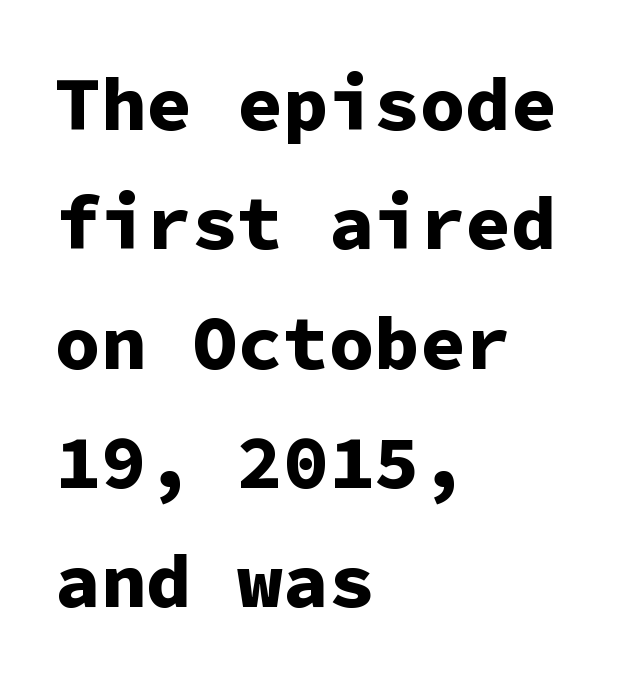
{"serif": "no", "italic": "no", "bold": "yes", "weight": "bold", "width": "normal", "stroke_contrast": "low", "x_height": "medium", "monospaced": "yes", "underline": "no", "align": "left", "line_spacing": "normal", "line_spacing_ratio": 1.57, "letter_spacing": "normal", "letter_spacing_em": 0.0, "glyph_px": 76}
